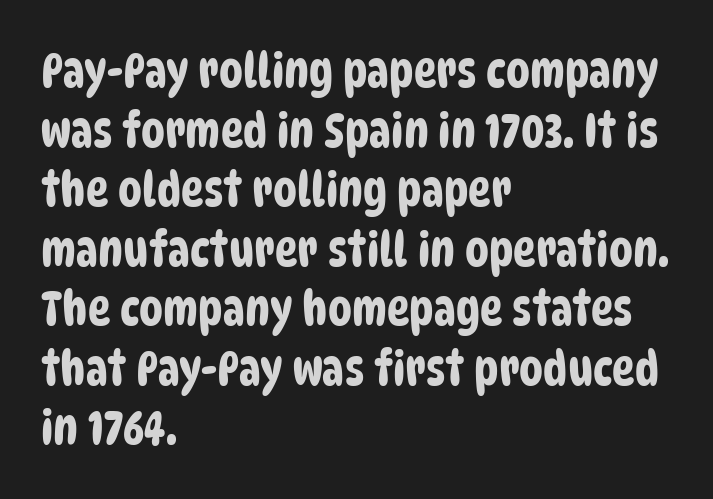
Q: Is the typeface a serif or a sans-serif typeface? A: Sans-serif.
Q: Is the text underlined? A: No.
Q: How is the paragraph aligned? A: Left-aligned.
Q: Is the spacing between letters normal or unusually wide? A: Normal.
Q: Width (condensed, normal, or wide)? A: Condensed.
Q: Stroke contrast? A: Low.
Q: x-height? A: Large.
Q: Monospaced? A: No.
